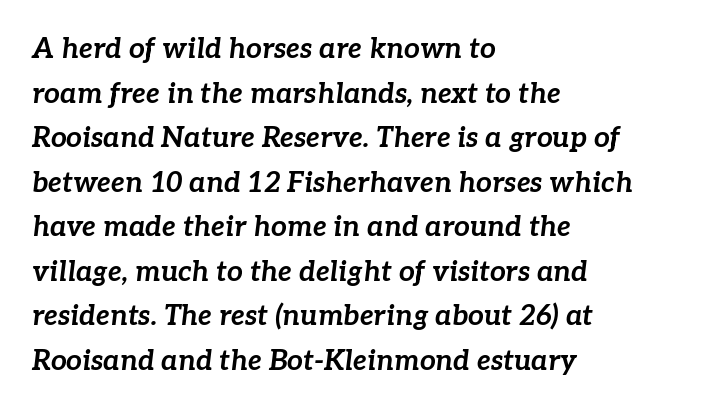
The image shows 28 px bold type, italic (leaning right); set left-aligned, normal line spacing (1.59x), normal letter spacing, not underlined; low stroke contrast and a medium x-height.
